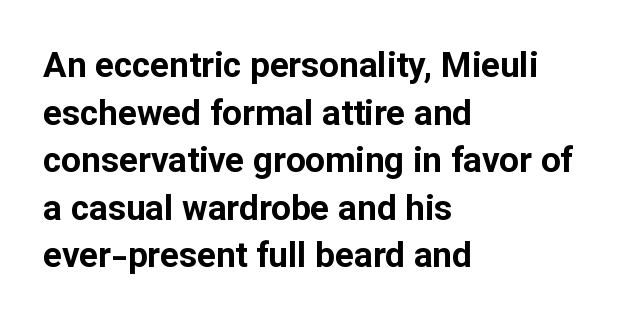
The image shows 35 px bold sans-serif type, upright; set left-aligned, normal line spacing (1.36x), normal letter spacing, not underlined; low stroke contrast and a medium x-height.
